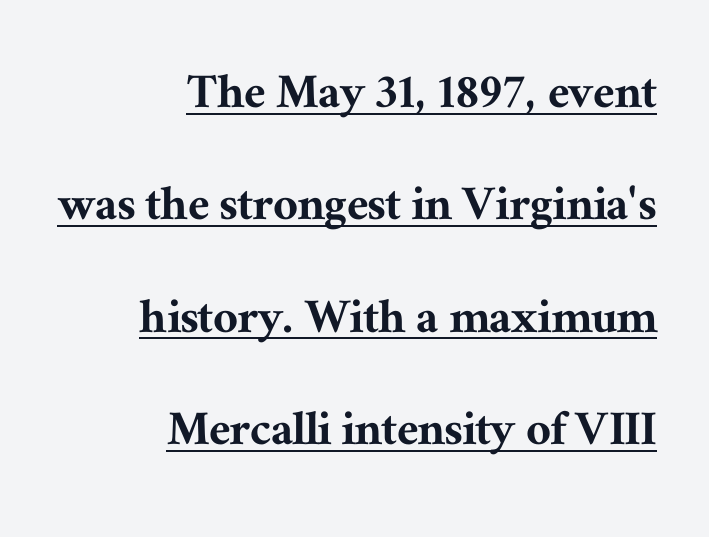
All the whitespace from short lines collects on the left. The letters carry serifs — small finishing strokes at the ends of their stems. The space between consecutive lines is lavish. Unlike italic type, these characters show no tilt at all. Spacing between characters is what you'd get straight out of the box. Here the designer chose a conventional face with non-uniform glyph widths.
